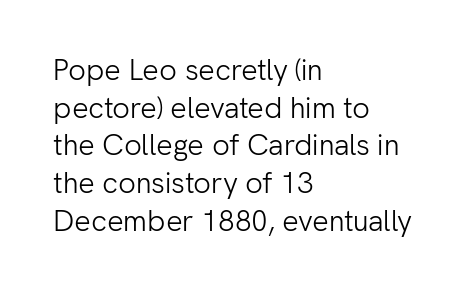
Q: Is the text bold? A: No.
Q: Is the text italic (slanted)? A: No, it is upright.
Q: Is the typeface a serif or a sans-serif typeface? A: Sans-serif.
Q: Is the text underlined? A: No.
Q: How is the paragraph aligned? A: Left-aligned.
Q: Is the spacing between letters normal or unusually wide? A: Normal.
Q: Is the spacing between lines tight, normal or loose? A: Normal.
Q: Width (condensed, normal, or wide)? A: Normal.
Q: Stroke contrast? A: Low.
Q: x-height? A: Medium.
Q: Monospaced? A: No.
